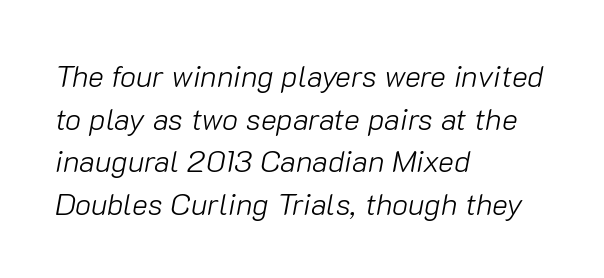
{"italic": "yes", "lean": "right", "slant_degrees": 10, "bold": "no", "weight": "light", "width": "normal", "stroke_contrast": "low", "x_height": "medium", "monospaced": "no", "underline": "no", "align": "left", "line_spacing": "normal", "line_spacing_ratio": 1.42, "letter_spacing": "normal", "letter_spacing_em": 0.0, "glyph_px": 30}
